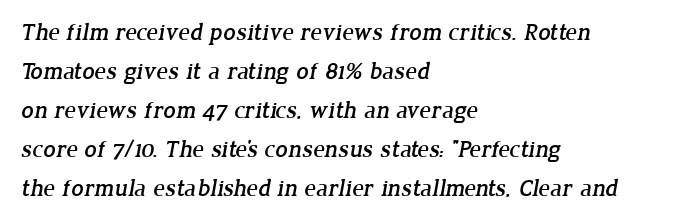
Anything drawn beneath the words? Only blank space. Compared with typical paragraphs, the rows here are spaced about the same. Casual observation: everything's shoved over to the left. Tracking here is standard; glyphs follow each other at the usual distance.
